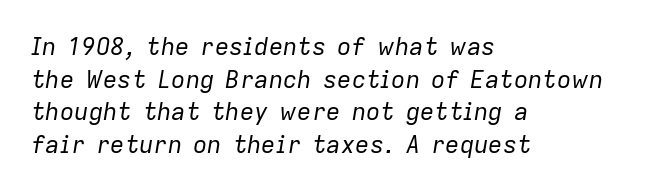
The image shows 24 px text type, italic (leaning right); set left-aligned, normal line spacing (1.36x), normal letter spacing, not underlined.
